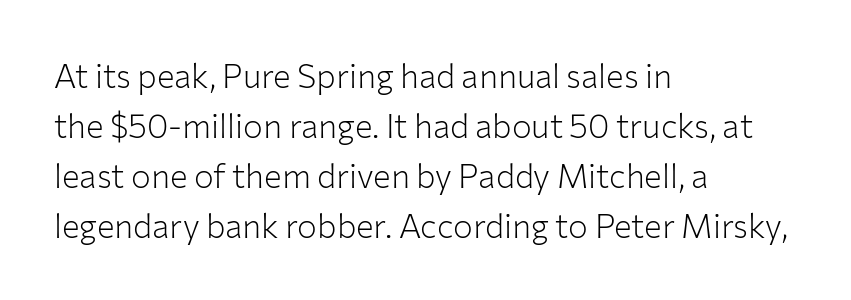
Underlining? Definitely not there. Spacing verdict: proportional, widths tailored to each character. Posture: vertical. Does the type have serifs? No, each stem ends abruptly.
